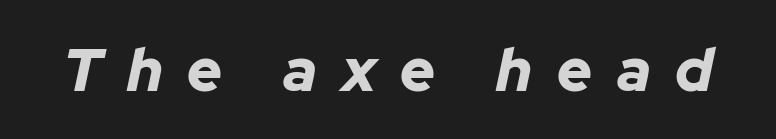
{"italic": "yes", "lean": "right", "slant_degrees": 12, "bold": "yes", "weight": "bold", "width": "normal", "stroke_contrast": "low", "x_height": "medium", "monospaced": "no", "underline": "no", "letter_spacing": "wide", "letter_spacing_em": 0.41, "glyph_px": 60}
